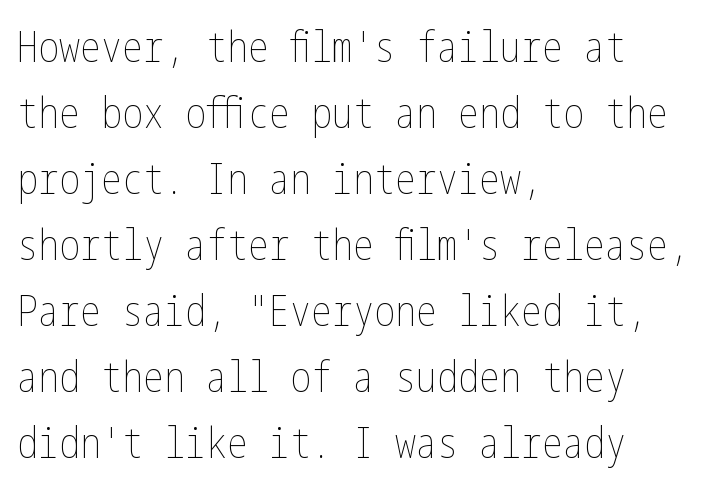
{"italic": "no", "bold": "no", "weight": "thin", "width": "condensed", "stroke_contrast": "low", "x_height": "medium", "underline": "no", "align": "left", "line_spacing": "normal", "line_spacing_ratio": 1.57, "letter_spacing": "normal", "letter_spacing_em": 0.0, "glyph_px": 42}
